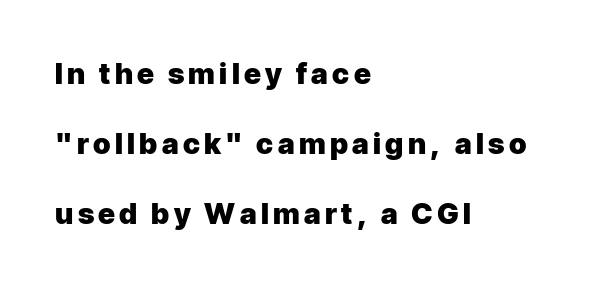
Every character sits straight up, as roman type does. Check where the strokes stop: nothing finishes them off — pure sans. The face used here has the dense, thick strokes of a bold. Anything drawn beneath the words? Only blank space.
